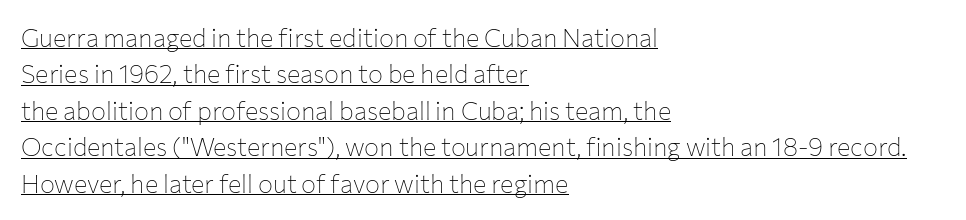
{"italic": "no", "bold": "no", "underline": "yes", "align": "left", "line_spacing": "normal", "line_spacing_ratio": 1.46, "letter_spacing": "normal", "letter_spacing_em": 0.0, "glyph_px": 25}
